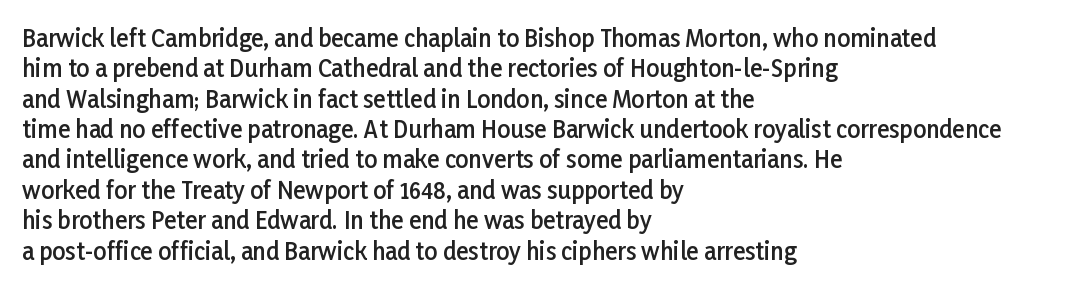
{"italic": "no", "bold": "semi", "underline": "no", "align": "left", "line_spacing": "normal", "line_spacing_ratio": 1.32, "letter_spacing": "normal", "letter_spacing_em": 0.0, "glyph_px": 23}
